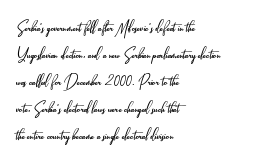
Q: Is the text bold? A: No.
Q: Is the text italic (slanted)? A: Yes.
Q: Is the text underlined? A: No.
Q: How is the paragraph aligned? A: Left-aligned.
Q: Is the spacing between letters normal or unusually wide? A: Normal.
Q: Is the spacing between lines tight, normal or loose? A: Normal.
